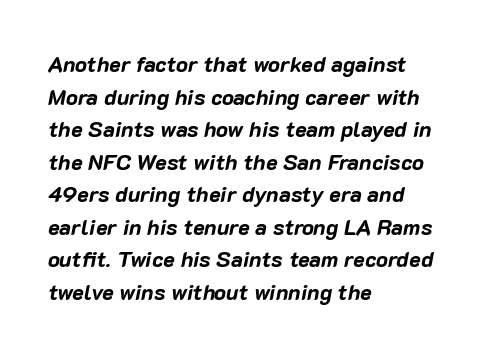
{"italic": "yes", "lean": "right", "slant_degrees": 10, "bold": "yes", "underline": "no", "align": "left", "line_spacing": "normal", "line_spacing_ratio": 1.48, "letter_spacing": "normal", "letter_spacing_em": 0.0, "glyph_px": 22}
